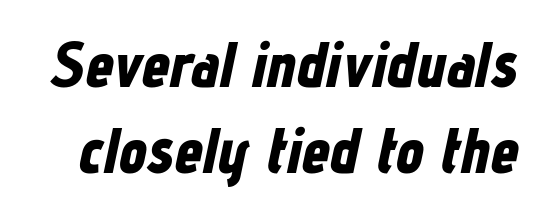
The image shows 63 px bold, condensed type, italic (leaning right); set normal line spacing (1.37x), normal letter spacing, not underlined; low stroke contrast and a medium x-height.
